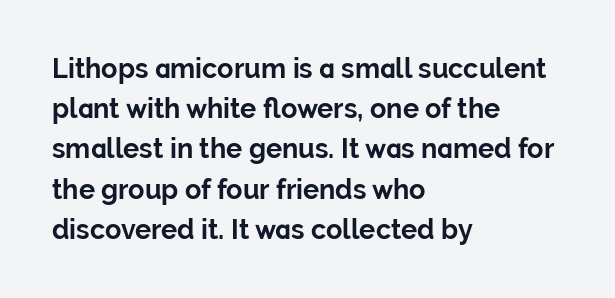
The image shows 27 px bold type, upright; set left-aligned, normal line spacing (1.49x), normal letter spacing, not underlined.
